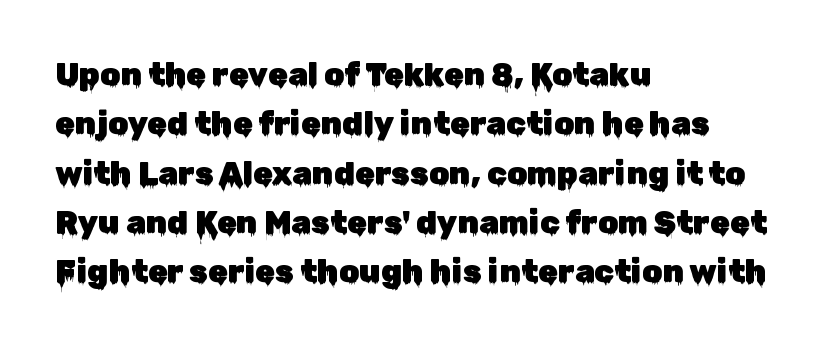
Between one letter and the next there's only the usual sliver of space. The line-height multiplier appears to be the usual default. Each letter keeps its own natural width here, so spacing adapts to shape. The glyphs in this specimen are sans serif. The passage shown is not underscored anywhere. This sample uses an upright cut, with every glyph sitting square on the baseline.
